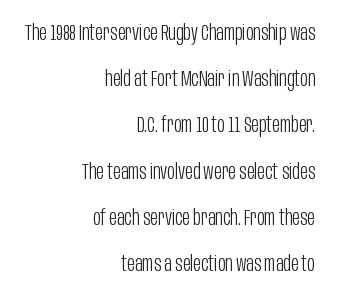
The image shows 21 px text type, upright; set right-aligned, loose line spacing (2.2x), normal letter spacing, not underlined.
